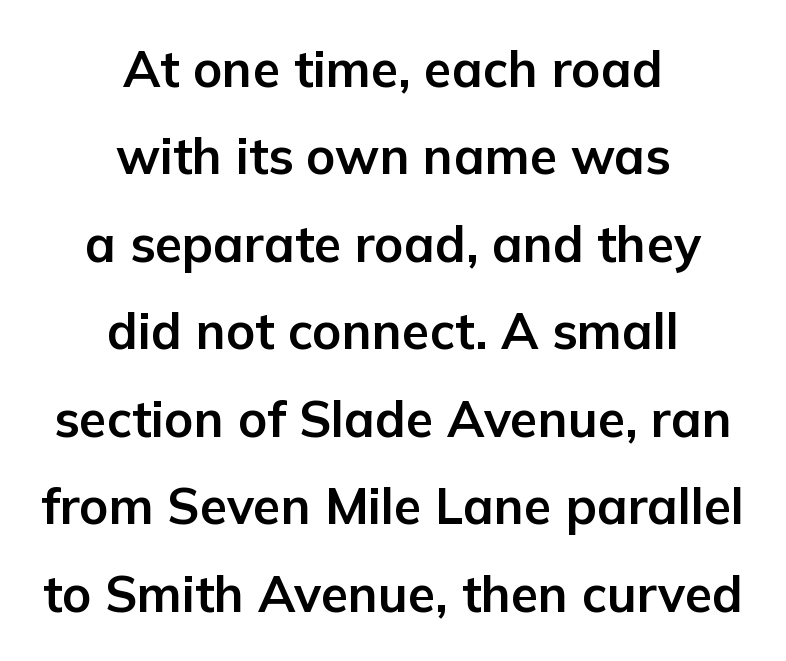
The image shows 50 px bold sans-serif type, upright; set centered, line spacing 1.75x, normal letter spacing, not underlined; low stroke contrast and a medium x-height.
